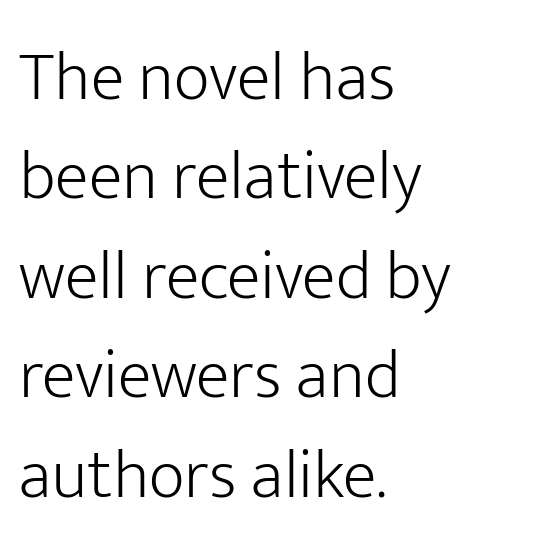
{"serif": "no", "italic": "no", "bold": "no", "weight": "light", "width": "normal", "stroke_contrast": "low", "x_height": "medium", "monospaced": "no", "underline": "no", "align": "left", "line_spacing": "normal", "line_spacing_ratio": 1.42, "letter_spacing": "normal", "letter_spacing_em": 0.0, "glyph_px": 70}
